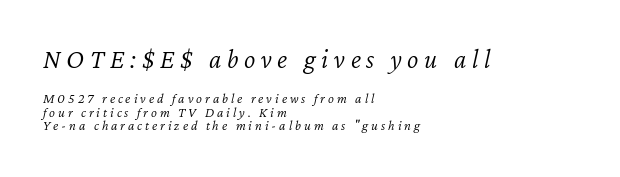
The image shows 27 px text type, italic (leaning right); set left-aligned, tight line spacing (0.95x), unusually wide letter spacing (+0.21 em), not underlined; the first (top) block is 1.93x larger.
